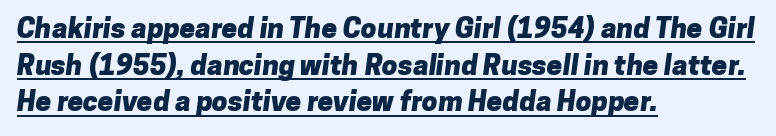
Q: Is the text bold? A: Yes.
Q: Is the typeface a serif or a sans-serif typeface? A: Sans-serif.
Q: Is the text underlined? A: Yes.
Q: How is the paragraph aligned? A: Left-aligned.
Q: Is the spacing between letters normal or unusually wide? A: Normal.
Q: Is the spacing between lines tight, normal or loose? A: Normal.
Q: Width (condensed, normal, or wide)? A: Normal.
Q: Stroke contrast? A: Low.
Q: x-height? A: Medium.
Q: Monospaced? A: No.
